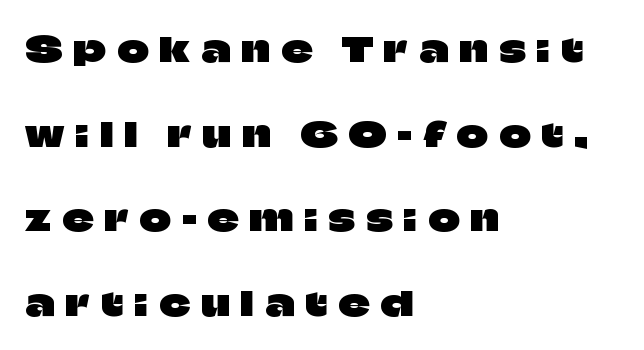
The image shows 34 px sans-serif type, upright; set left-aligned, loose line spacing (2.49x), unusually wide letter spacing (+0.33 em), not underlined; low stroke contrast and a large x-height.
